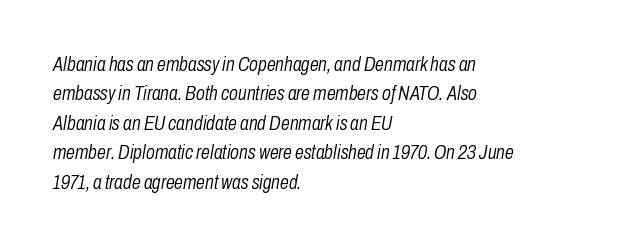
{"italic": "yes", "lean": "right", "slant_degrees": 10, "bold": "no", "underline": "no", "align": "left", "line_spacing": "normal", "line_spacing_ratio": 1.47, "letter_spacing": "normal", "letter_spacing_em": 0.0, "glyph_px": 20}
